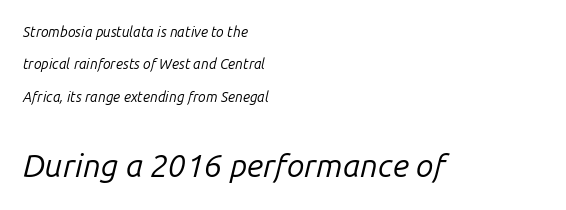
{"italic": "yes", "lean": "right", "slant_degrees": 14, "bold": "no", "weight": "regular", "width": "normal", "stroke_contrast": "low", "x_height": "medium", "monospaced": "no", "underline": "no", "align": "left", "line_spacing": "loose", "line_spacing_ratio": 2.32, "letter_spacing": "normal", "letter_spacing_em": 0.0, "larger_block": "second", "size_ratio": 2.29, "glyph_px": 32}
